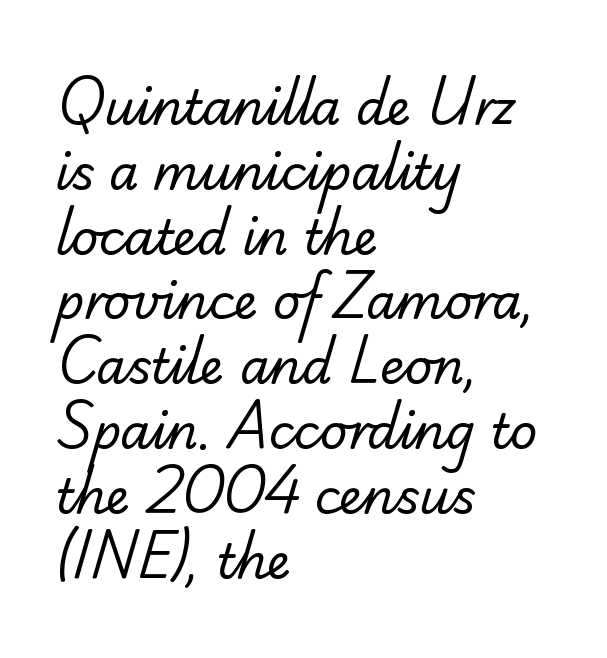
Q: Is the text bold? A: No.
Q: Is the typeface a serif or a sans-serif typeface? A: Sans-serif.
Q: Is the text underlined? A: No.
Q: How is the paragraph aligned? A: Left-aligned.
Q: Is the spacing between letters normal or unusually wide? A: Normal.
Q: Is the spacing between lines tight, normal or loose? A: Normal.
Q: Width (condensed, normal, or wide)? A: Normal.
Q: Stroke contrast? A: Low.
Q: x-height? A: Small.
Q: Monospaced? A: No.
